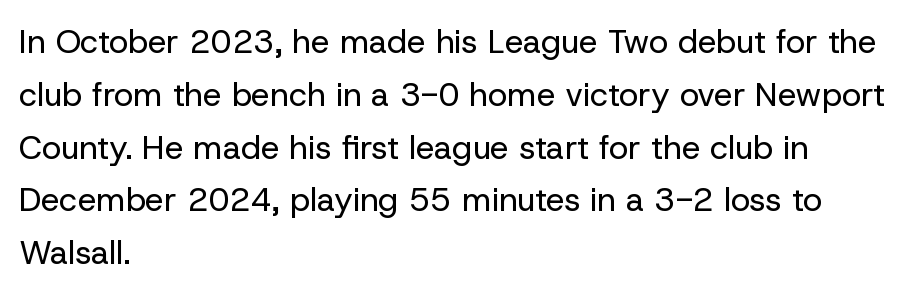
No word sits above an underline. This is sans-serif lettering, the kind often seen on screens and signage. A typesetter would mark this as roman, not italic. Observe the ordinary spacing: letters are neighbours, not strangers. Line beginnings align vertically; line endings do not.
